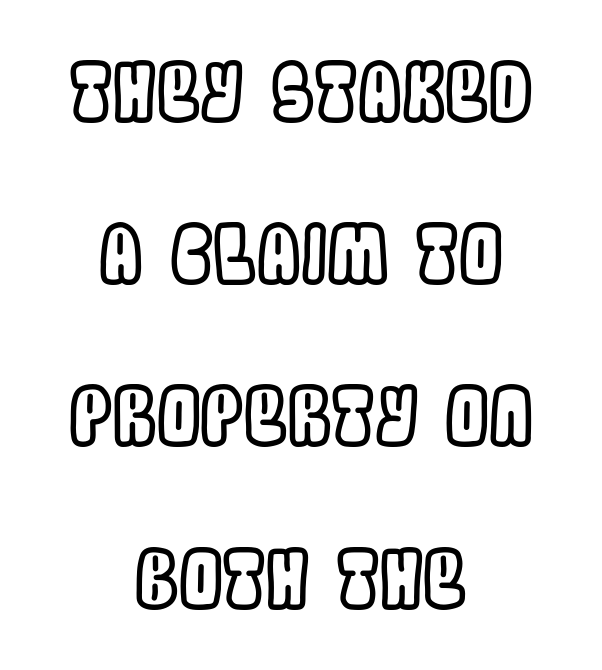
The image shows 78 px condensed type, upright; set centered, loose line spacing (2.08x), normal letter spacing, not underlined; a large x-height.
